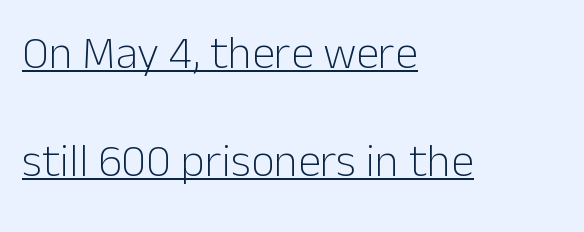
{"serif": "no", "italic": "no", "bold": "no", "weight": "light", "width": "normal", "stroke_contrast": "low", "x_height": "medium", "monospaced": "no", "underline": "yes", "align": "left", "line_spacing": "loose", "line_spacing_ratio": 2.35, "letter_spacing": "normal", "letter_spacing_em": 0.0, "glyph_px": 46}
